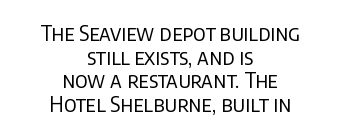
{"italic": "no", "bold": "no", "underline": "no", "align": "center", "line_spacing": "tight", "line_spacing_ratio": 1.12, "letter_spacing": "normal", "letter_spacing_em": 0.0, "glyph_px": 21}
